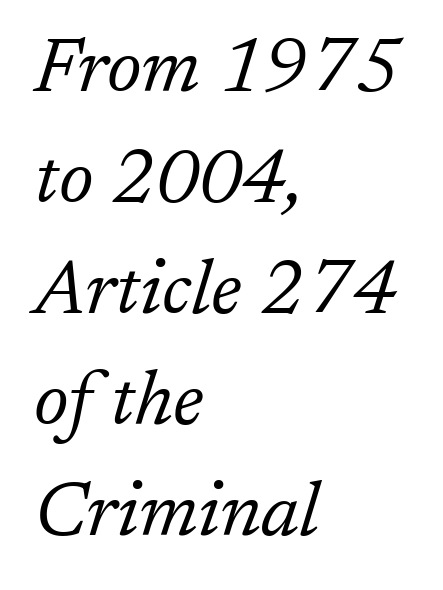
{"serif": "yes", "italic": "yes", "lean": "right", "slant_degrees": 17, "bold": "no", "weight": "light", "width": "normal", "stroke_contrast": "low", "x_height": "medium", "monospaced": "no", "underline": "no", "align": "left", "line_spacing": "normal", "line_spacing_ratio": 1.44, "letter_spacing": "normal", "letter_spacing_em": 0.0, "glyph_px": 77}
